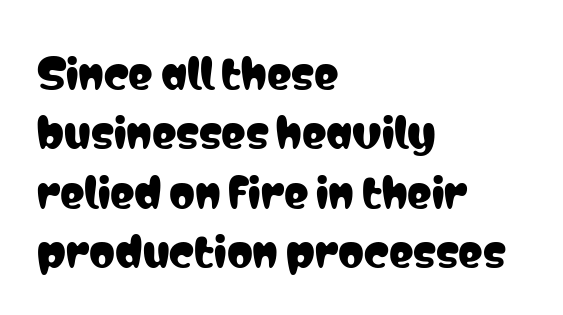
Q: Is the text italic (slanted)? A: No, it is upright.
Q: Is the typeface a serif or a sans-serif typeface? A: Sans-serif.
Q: Is the text underlined? A: No.
Q: How is the paragraph aligned? A: Left-aligned.
Q: Is the spacing between letters normal or unusually wide? A: Normal.
Q: Is the spacing between lines tight, normal or loose? A: Normal.
Q: Width (condensed, normal, or wide)? A: Condensed.
Q: Stroke contrast? A: Low.
Q: x-height? A: Medium.
Q: Monospaced? A: No.
